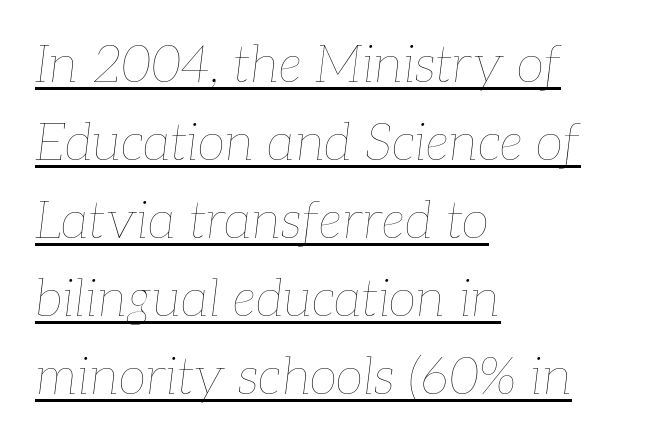
The image shows 51 px thin type, italic (leaning right); set left-aligned, normal line spacing (1.53x), normal letter spacing, underlined; low stroke contrast and a medium x-height.
